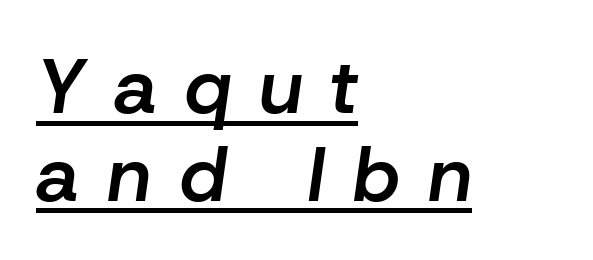
Q: Is the text bold? A: Semi-bold.
Q: Is the text italic (slanted)? A: Yes, it leans right by about 8 degrees.
Q: Is the text underlined? A: Yes.
Q: How is the paragraph aligned? A: Left-aligned.
Q: Is the spacing between letters normal or unusually wide? A: Unusually wide.
Q: Is the spacing between lines tight, normal or loose? A: Tight.
Q: Width (condensed, normal, or wide)? A: Normal.
Q: Stroke contrast? A: Low.
Q: x-height? A: Medium.
Q: Monospaced? A: No.
